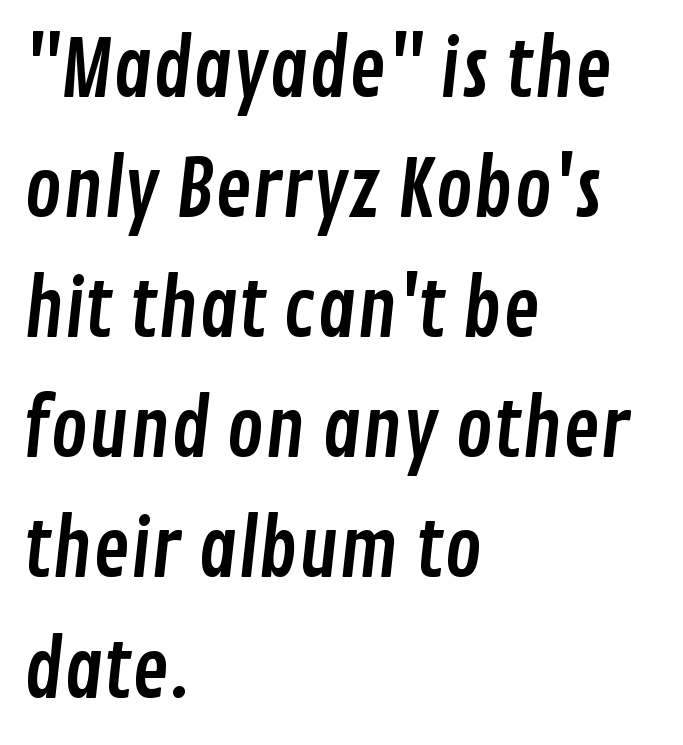
You could not count columns in this text — the font is proportionally spaced. A student would call this left alignment; a typographer would say flush left, rag right. Spacing between characters is what you'd get straight out of the box. Interline gaps are of average width in this sample. Stroke terminals: plain, sans-serif. Lines of text with bare space underneath.
